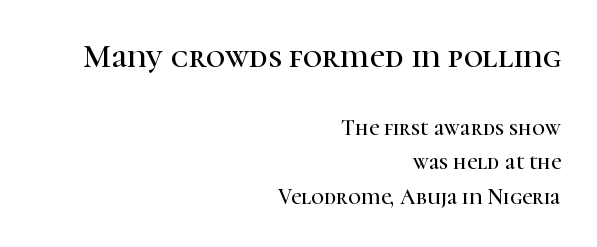
The image shows 33 px serif type, upright; set right-aligned, normal line spacing (1.56x), normal letter spacing, not underlined; the first (top) block is 1.5x larger; high stroke contrast and a medium x-height.
